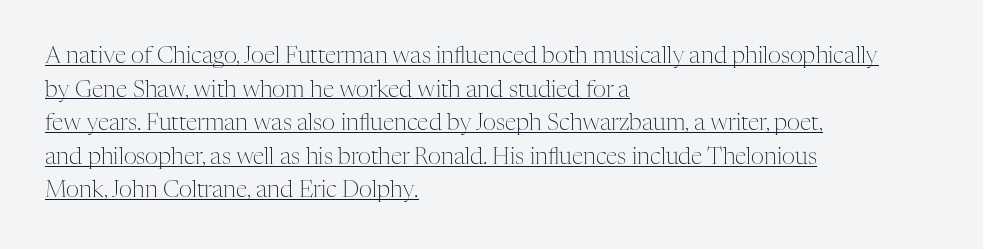
The compositor pushed each line to the left boundary. A typesetter would mark this as roman, not italic. The strokes are not fattened; the text isn't bold. No extra tracking has been applied to these lines. The specimen includes a rule beneath the text block's lines.
